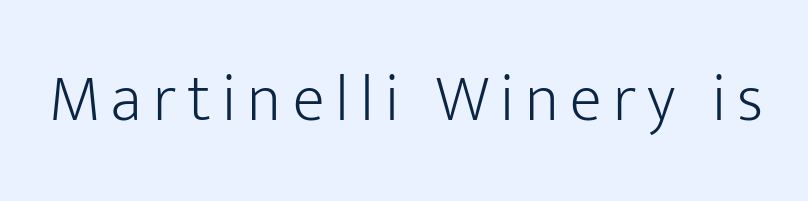
The image shows 66 px light sans-serif type, upright; set not underlined; low stroke contrast and a medium x-height.
